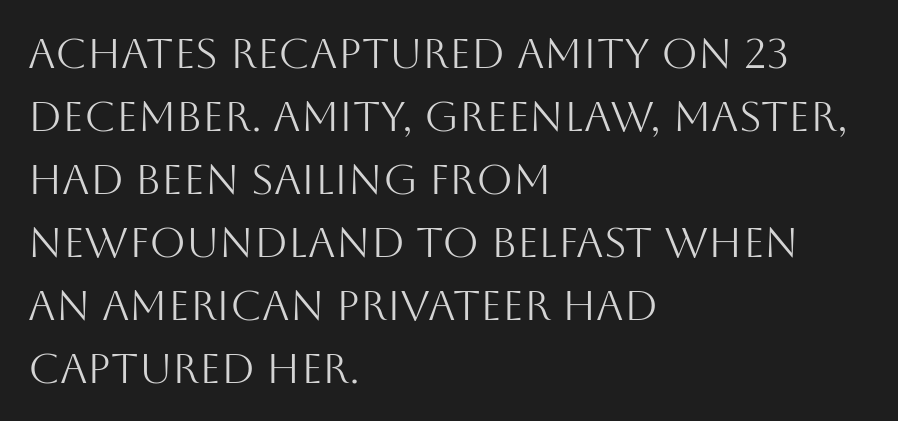
The image shows 42 px light sans-serif type, upright; set left-aligned, normal line spacing (1.5x), normal letter spacing, not underlined; medium stroke contrast and a large x-height.
